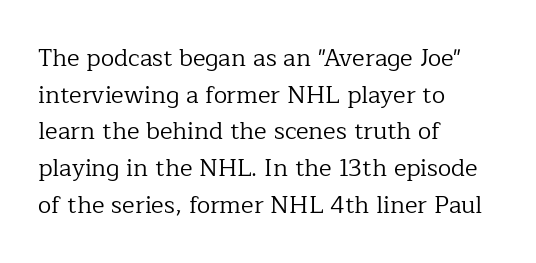
The image shows 24 px text type, upright; set left-aligned, normal line spacing (1.53x), normal letter spacing, not underlined.
